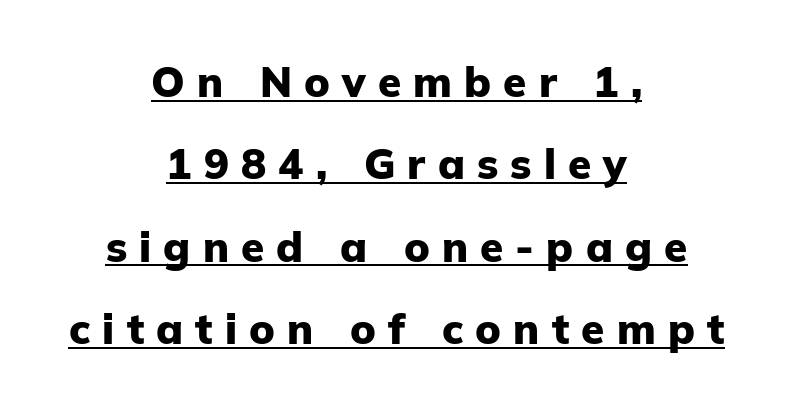
{"serif": "no", "italic": "no", "bold": "yes", "weight": "heavy", "width": "normal", "stroke_contrast": "low", "x_height": "medium", "monospaced": "no", "underline": "yes", "align": "center", "line_spacing": "loose", "line_spacing_ratio": 1.96, "letter_spacing": "wide", "letter_spacing_em": 0.29, "glyph_px": 42}
